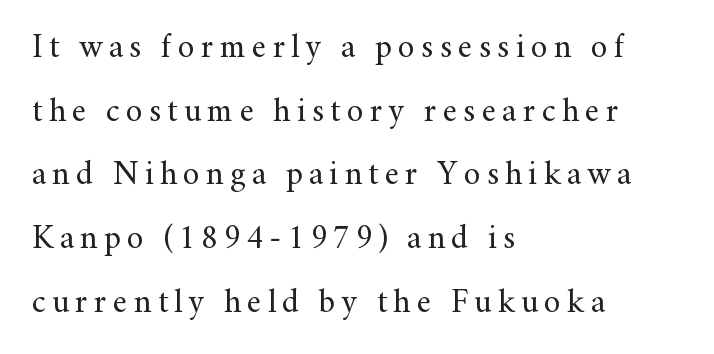
The gap between lines stays unmarked. Where is the straight margin? On the left. The text was rendered using a seriffed face with decorative stroke endings. This sample has the flowing, uneven cadence of proportional lettering. One glance says open: line gaps are wider than usual.
